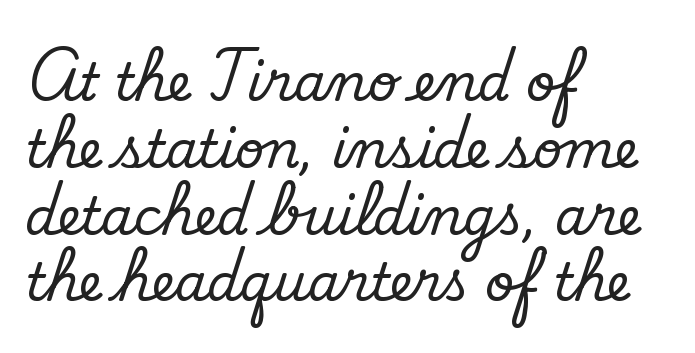
The image shows 51 px regular-weight sans-serif type; set left-aligned, normal line spacing (1.31x), normal letter spacing, not underlined; low stroke contrast and a small x-height.
